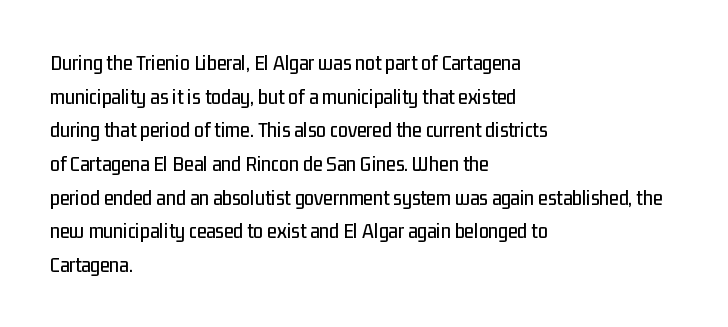
One glance says typical: line gaps are just what's usual. The letters stand upright; this is a roman face. The gap between lines stays unmarked. These lines keep a tight, regular rhythm from letter to letter. Casual observation: everything's shoved over to the left.
